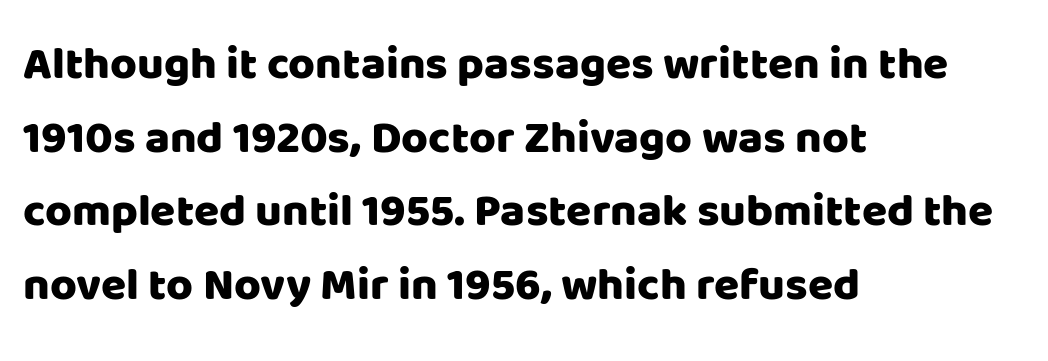
{"serif": "no", "italic": "no", "width": "normal", "stroke_contrast": "low", "x_height": "large", "monospaced": "no", "underline": "no", "align": "left", "line_spacing": "normal", "line_spacing_ratio": 1.6, "letter_spacing": "normal", "letter_spacing_em": 0.0, "glyph_px": 46}
